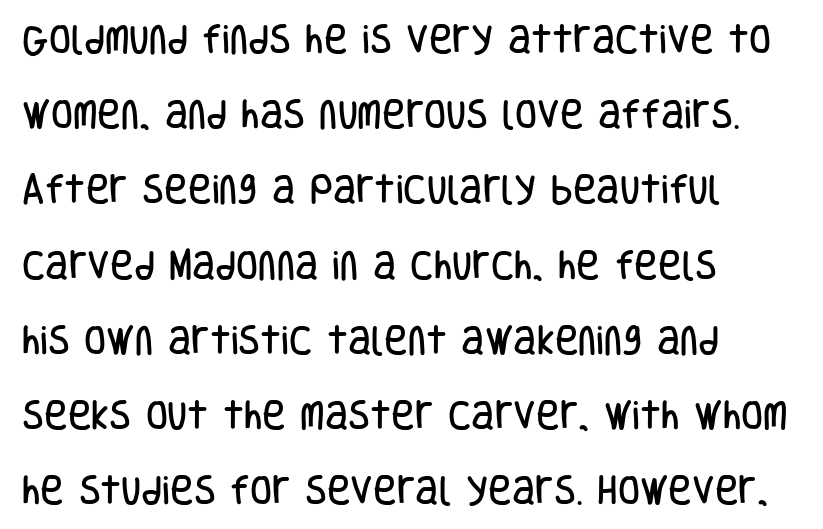
The image shows 32 px condensed sans-serif type, upright; set left-aligned, loose line spacing (2.35x), normal letter spacing, not underlined; low stroke contrast and a large x-height.
